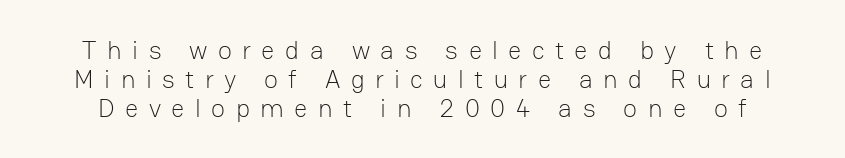
The specimen reads as upright at a glance. The strip under each line holds only bare page. How are the letters spaced? Widely, with obvious added tracking. This sample trades vertical openness for compactness between lines. On a weight scale, this lands at 450 or below.
